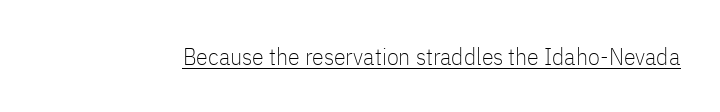
The image shows 24 px text type, upright; set normal letter spacing, underlined.
